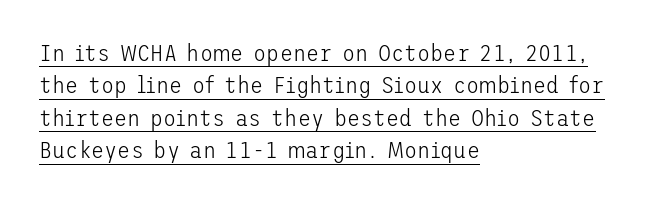
{"italic": "no", "bold": "no", "underline": "yes", "align": "left", "line_spacing": "normal", "line_spacing_ratio": 1.35, "letter_spacing": "normal", "letter_spacing_em": 0.0, "glyph_px": 24}
